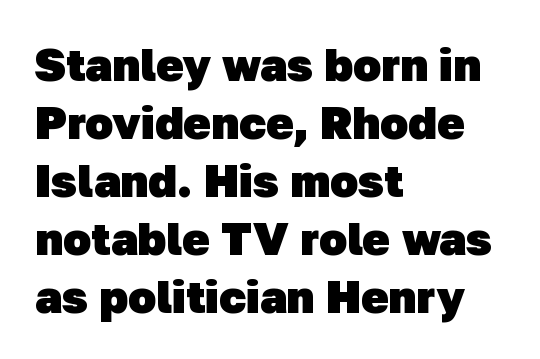
The rendering keeps characters at their native spacing. Where is the straight margin? On the left. The typeface chosen for these lines omits serifs. Baseline-to-baseline distance is the conventional proportion of letter height. Character widths vary here, with narrow letters taking less room than wide ones.
